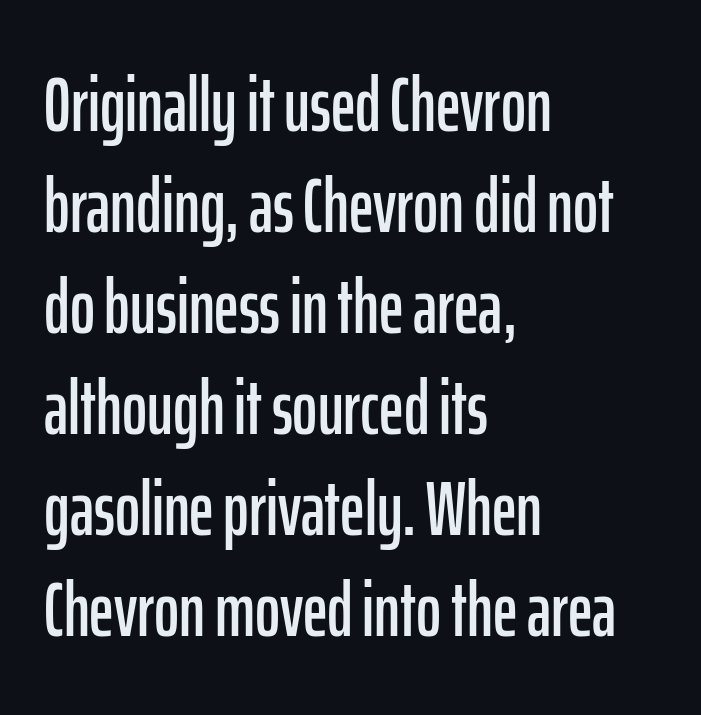
The image shows 76 px condensed sans-serif type, upright; set left-aligned, normal line spacing (1.33x), normal letter spacing, not underlined; low stroke contrast and a medium x-height.
